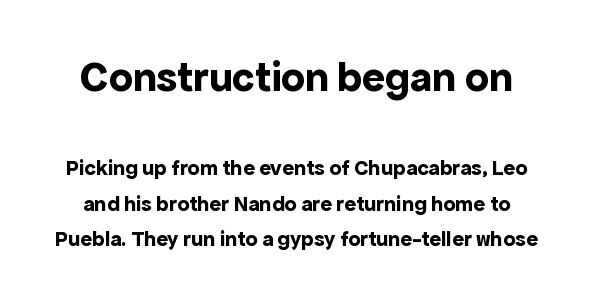
The image shows 43 px bold sans-serif type, upright; set normal line spacing (1.62x), normal letter spacing, not underlined; the first (top) block is 1.95x larger; a medium x-height.
